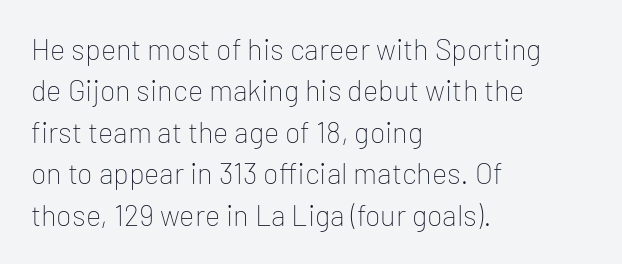
Q: Is the text bold? A: No.
Q: Is the text italic (slanted)? A: No, it is upright.
Q: Is the typeface a serif or a sans-serif typeface? A: Sans-serif.
Q: Is the text underlined? A: No.
Q: How is the paragraph aligned? A: Left-aligned.
Q: Is the spacing between letters normal or unusually wide? A: Normal.
Q: Is the spacing between lines tight, normal or loose? A: Normal.
Q: Width (condensed, normal, or wide)? A: Normal.
Q: Stroke contrast? A: Low.
Q: x-height? A: Medium.
Q: Monospaced? A: No.
